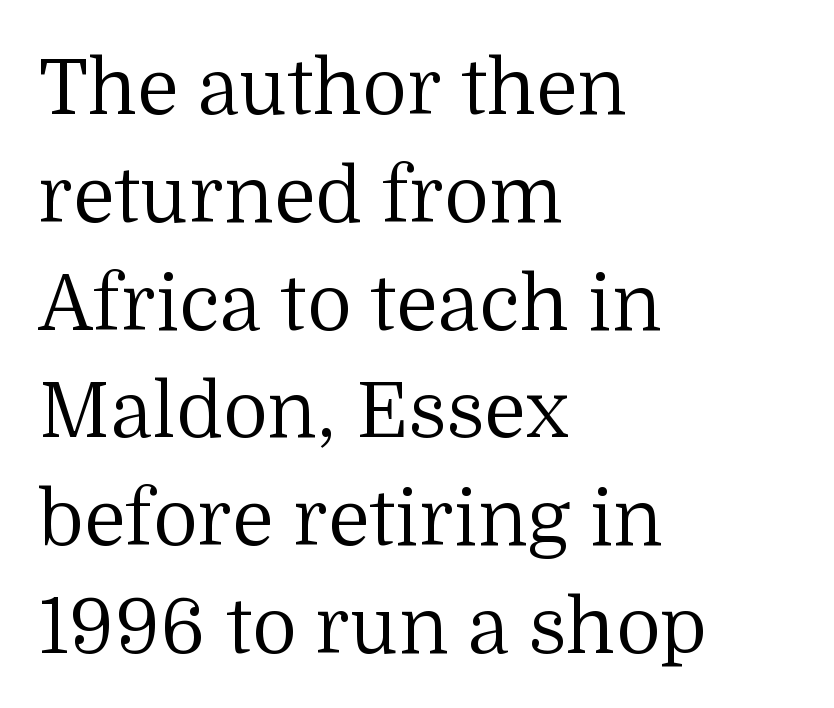
Q: Is the text bold? A: No.
Q: Is the text italic (slanted)? A: No, it is upright.
Q: Is the typeface a serif or a sans-serif typeface? A: Serif.
Q: Is the text underlined? A: No.
Q: How is the paragraph aligned? A: Left-aligned.
Q: Is the spacing between letters normal or unusually wide? A: Normal.
Q: Is the spacing between lines tight, normal or loose? A: Normal.
Q: Width (condensed, normal, or wide)? A: Normal.
Q: Stroke contrast? A: Medium.
Q: x-height? A: Medium.
Q: Monospaced? A: No.
